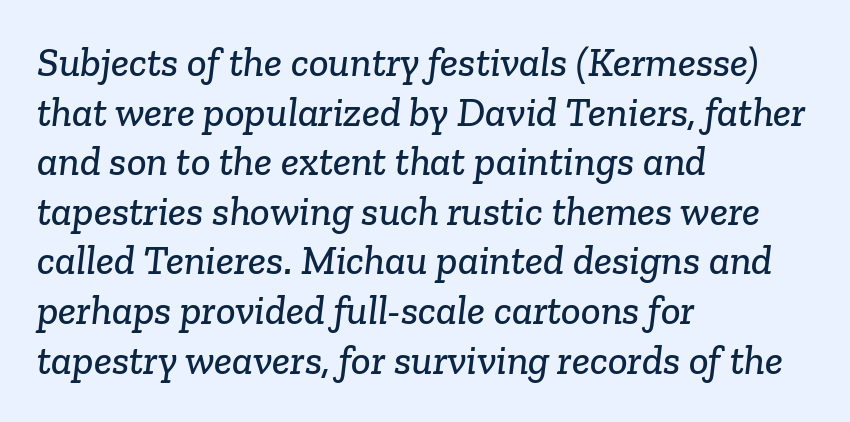
{"serif": "yes", "width": "normal", "stroke_contrast": "low", "x_height": "medium", "monospaced": "no", "underline": "no", "align": "left", "line_spacing_ratio": 1.21, "letter_spacing": "normal", "letter_spacing_em": 0.0, "glyph_px": 41}
